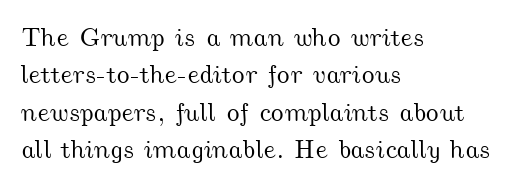
The image shows 26 px text type; set left-aligned, normal line spacing (1.44x), normal letter spacing, not underlined.
